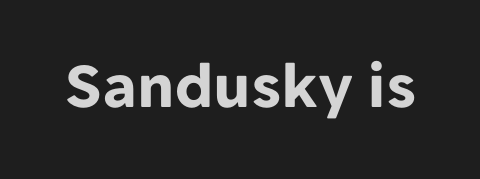
{"serif": "no", "italic": "no", "bold": "yes", "weight": "bold", "width": "normal", "stroke_contrast": "low", "x_height": "medium", "monospaced": "no", "underline": "no", "letter_spacing": "normal", "letter_spacing_em": 0.0, "glyph_px": 66}
